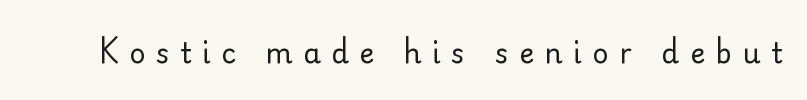
Any mark beneath the type? The region is blank. The specimen reads as upright at a glance. The horizontal fit of the characters is loose and conspicuously gappy. The face used here is a sans, in the tradition of grotesques and geometrics. The font is comparable to plain body text, perhaps lighter.
